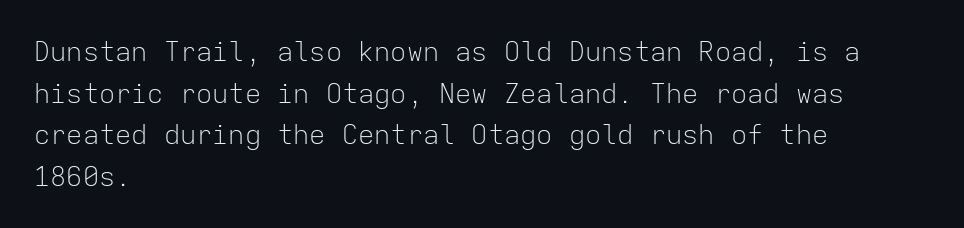
The image shows 27 px text type, upright; set left-aligned, normal line spacing (1.54x), normal letter spacing, not underlined.
